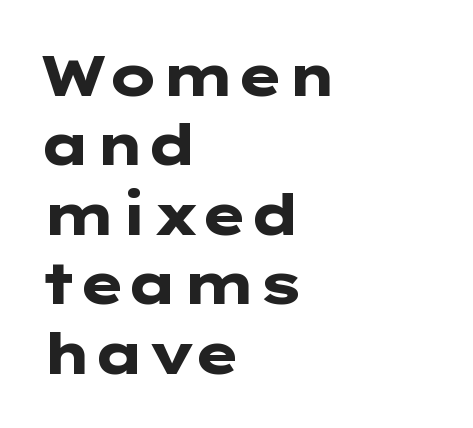
The image shows 56 px heavy, wide sans-serif type, upright; set left-aligned, line spacing 1.24x, normal letter spacing, not underlined; low stroke contrast and a medium x-height.
